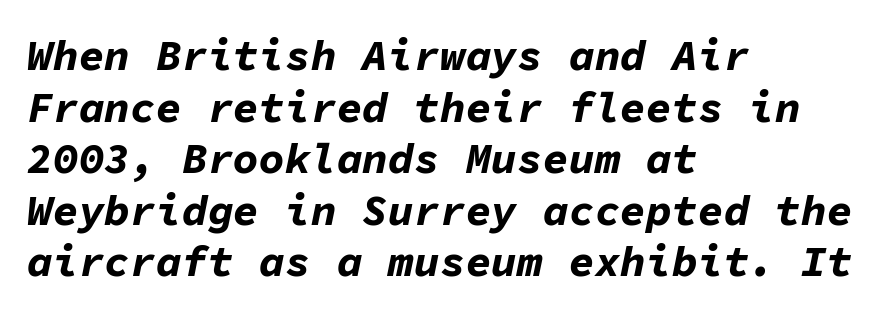
{"italic": "yes", "lean": "right", "slant_degrees": 11, "bold": "yes", "weight": "bold", "width": "normal", "stroke_contrast": "low", "x_height": "medium", "monospaced": "yes", "underline": "no", "align": "left", "line_spacing_ratio": 1.2, "letter_spacing": "normal", "letter_spacing_em": 0.0, "glyph_px": 43}
